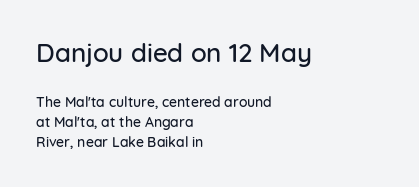
The image shows 26 px text type, upright; set left-aligned, normal line spacing (1.41x), normal letter spacing, not underlined; the first (top) block is 1.86x larger.
